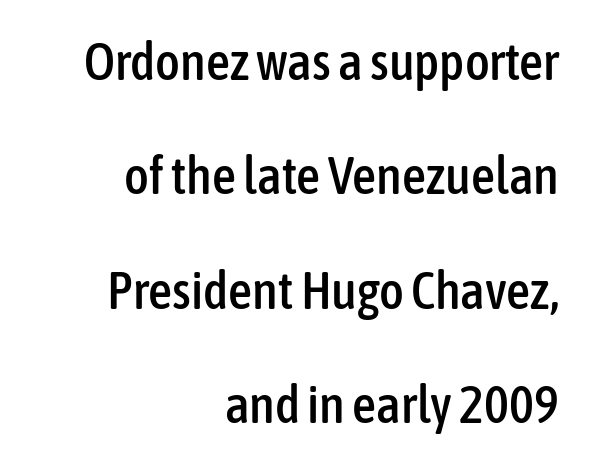
Stroke terminals: plain, sans-serif. Look at the tracking — it's just the regular setting, nothing added. One-word summary of the alignment: right. Character widths vary here, with narrow letters taking less room than wide ones. These lines stand farther apart than default settings would place them. Clear beneath every line of the passage.
